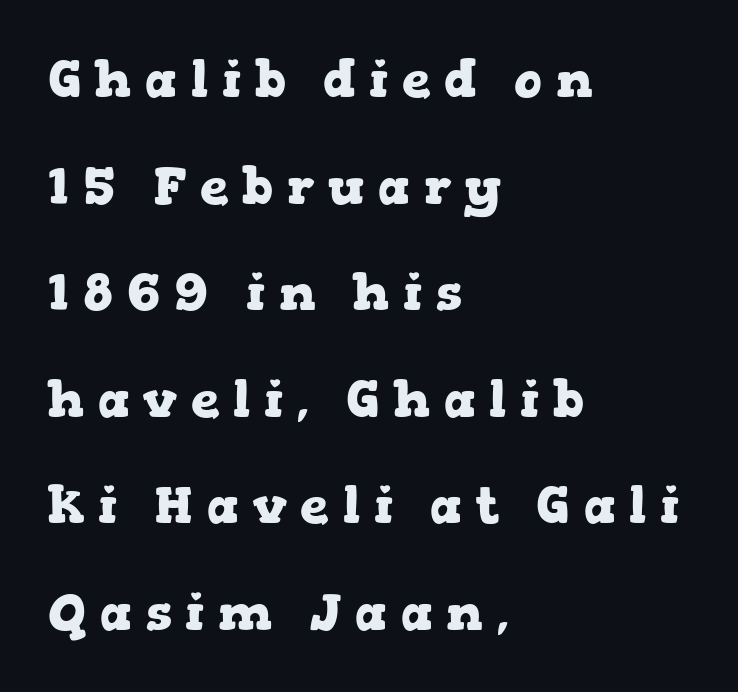
Q: Is the text bold? A: Yes.
Q: Is the text italic (slanted)? A: No, it is upright.
Q: Is the typeface a serif or a sans-serif typeface? A: Serif.
Q: Is the text underlined? A: No.
Q: How is the paragraph aligned? A: Left-aligned.
Q: Is the spacing between letters normal or unusually wide? A: Unusually wide.
Q: Is the spacing between lines tight, normal or loose? A: Loose.
Q: Width (condensed, normal, or wide)? A: Wide.
Q: Stroke contrast? A: Low.
Q: x-height? A: Medium.
Q: Monospaced? A: No.
